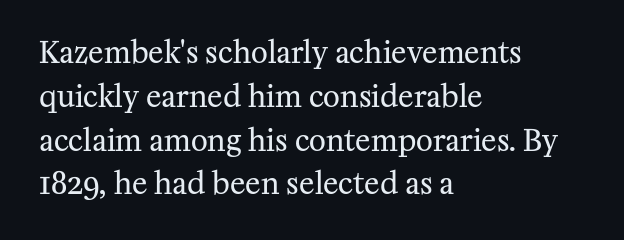
{"serif": "yes", "italic": "no", "bold": "no", "weight": "regular", "width": "normal", "stroke_contrast": "medium", "x_height": "medium", "monospaced": "no", "underline": "no", "align": "left", "line_spacing": "normal", "line_spacing_ratio": 1.51, "letter_spacing": "normal", "letter_spacing_em": 0.0, "glyph_px": 29}
